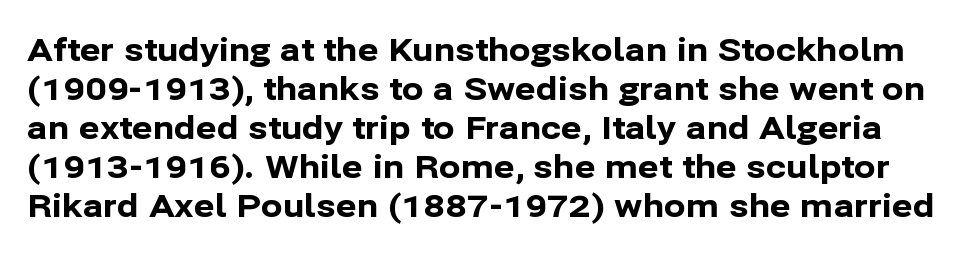
I'd call this a sans setting — the letters go barefoot. The gaps between neighbouring characters are ordinary and unremarkable. Lines of text with bare space underneath. Is there any slant? The stems are plumb.
